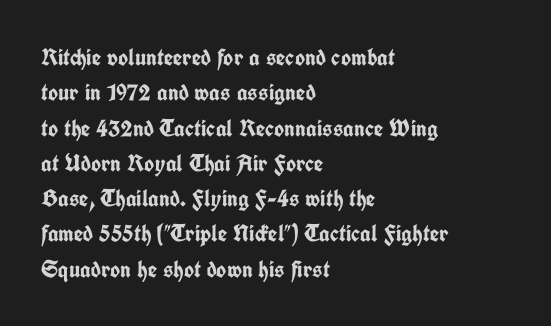
Q: Is the text bold? A: Yes.
Q: Is the text italic (slanted)? A: No, it is upright.
Q: Is the text underlined? A: No.
Q: How is the paragraph aligned? A: Left-aligned.
Q: Is the spacing between letters normal or unusually wide? A: Normal.
Q: Is the spacing between lines tight, normal or loose? A: Normal.
